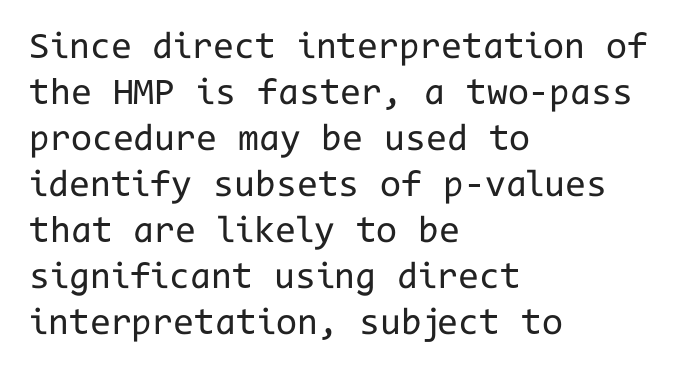
{"serif": "no", "italic": "no", "bold": "no", "weight": "regular", "width": "normal", "stroke_contrast": "low", "x_height": "medium", "monospaced": "yes", "underline": "no", "align": "left", "line_spacing_ratio": 1.21, "letter_spacing": "normal", "letter_spacing_em": 0.0, "glyph_px": 38}
